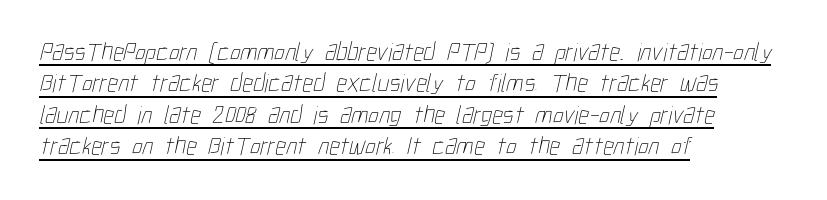
The image shows 26 px text type; set left-aligned, line spacing 1.21x, normal letter spacing, underlined.
